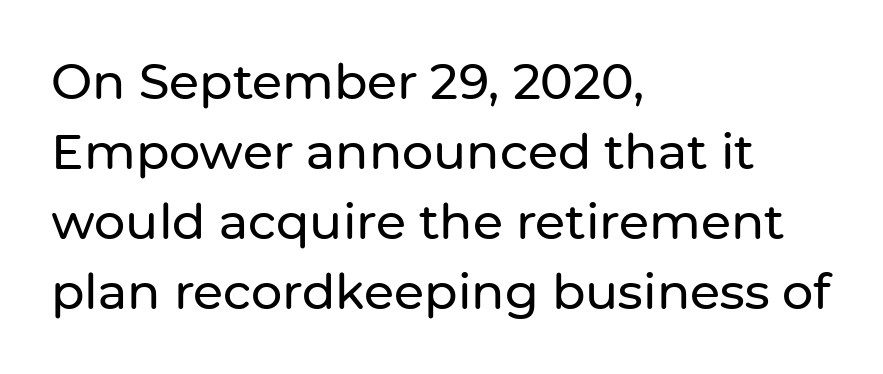
The image shows 49 px sans-serif type, upright; set left-aligned, normal line spacing (1.43x), normal letter spacing, not underlined; low stroke contrast and a medium x-height.
